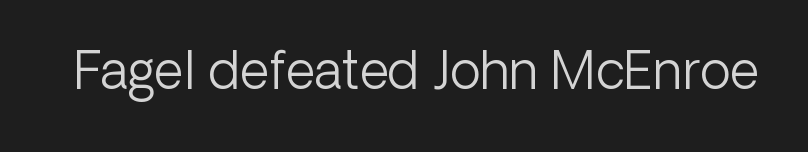
Q: Is the text bold? A: No.
Q: Is the text italic (slanted)? A: No, it is upright.
Q: Is the typeface a serif or a sans-serif typeface? A: Sans-serif.
Q: Is the text underlined? A: No.
Q: Is the spacing between letters normal or unusually wide? A: Normal.
Q: Width (condensed, normal, or wide)? A: Normal.
Q: Stroke contrast? A: Low.
Q: x-height? A: Medium.
Q: Monospaced? A: No.
